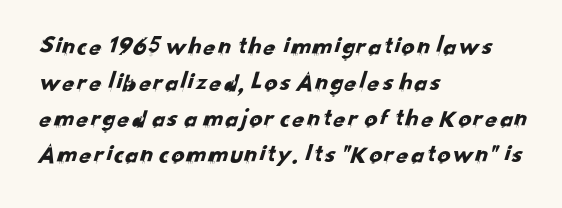
{"underline": "no", "align": "left", "line_spacing": "normal", "line_spacing_ratio": 1.39, "letter_spacing": "normal", "letter_spacing_em": 0.0, "glyph_px": 26}
